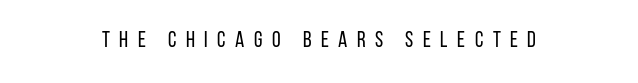
Tracking here is generous; glyphs stand well apart from one another. No chunkiness to these letters — they're not bold. Letters rest on an invisible, unmarked baseline. Characters remain perfectly vertical along every line.
